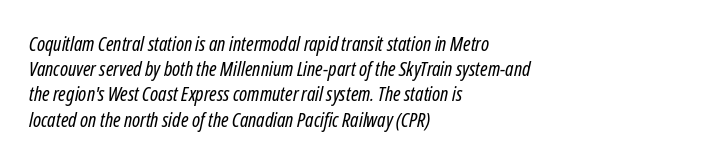
The image shows 20 px text type, italic (leaning right); set left-aligned, normal line spacing (1.26x), normal letter spacing, not underlined.
